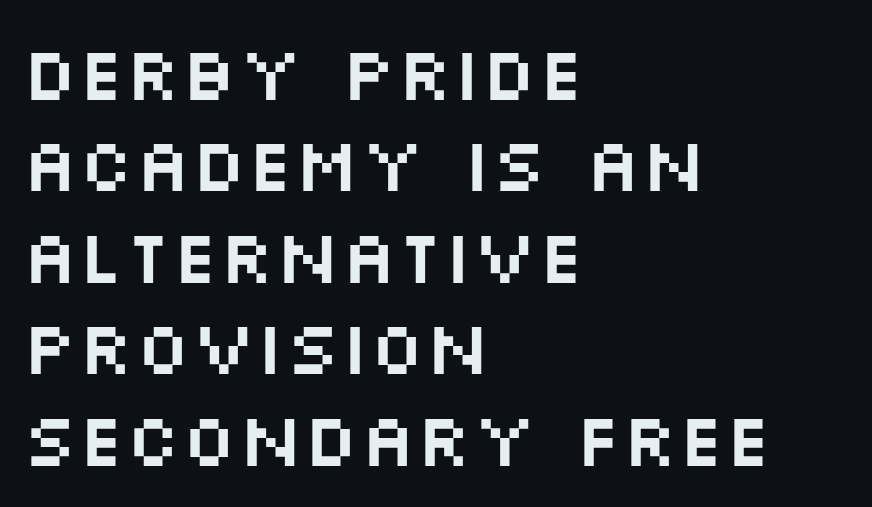
The image shows 75 px wide sans-serif type, upright; set left-aligned, line spacing 1.22x, normal letter spacing, not underlined; medium stroke contrast and a large x-height.
